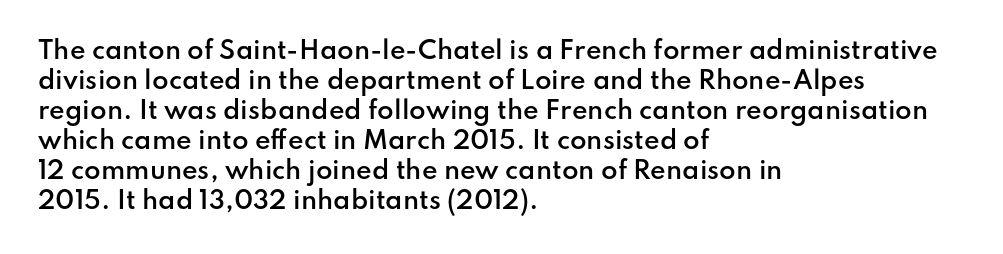
Unmarked baselines from the first word to the last. The leading is moderate, giving the passage an even texture. A bit beefed up — I'd call it semibold rather than bold. Horizontal alignment here is leftward, the default for most running prose. Style check: upright. Honestly, the letter spacing is just normal — you wouldn't notice it.
